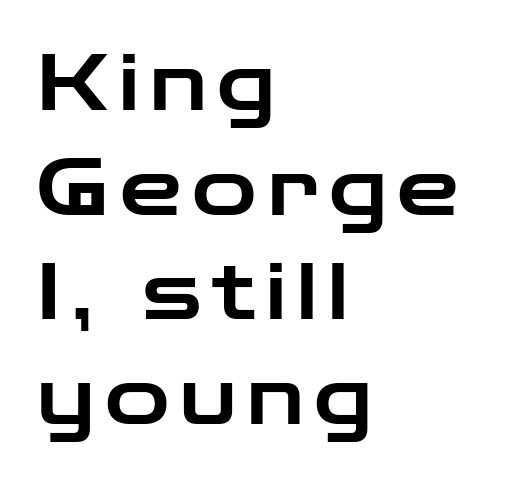
{"serif": "no", "italic": "no", "width": "wide", "stroke_contrast": "low", "x_height": "medium", "monospaced": "no", "underline": "no", "align": "left", "line_spacing": "normal", "line_spacing_ratio": 1.34, "glyph_px": 78}
